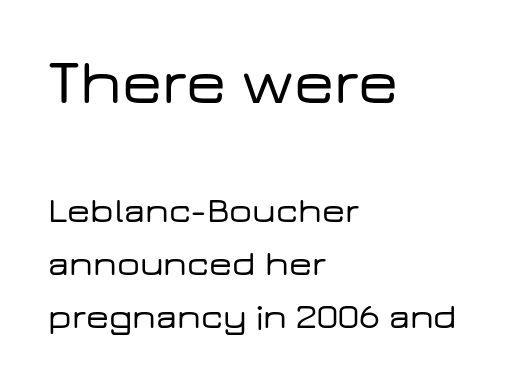
Q: Is the text italic (slanted)? A: No, it is upright.
Q: Is the typeface a serif or a sans-serif typeface? A: Sans-serif.
Q: Is the text underlined? A: No.
Q: How is the paragraph aligned? A: Left-aligned.
Q: Is the spacing between letters normal or unusually wide? A: Normal.
Q: Is the spacing between lines tight, normal or loose? A: Normal.
Q: Which block of text is set in a larger size, the first (top) or the second (bottom)? A: The first (top) one.
Q: Width (condensed, normal, or wide)? A: Wide.
Q: Stroke contrast? A: Low.
Q: x-height? A: Medium.
Q: Monospaced? A: No.
